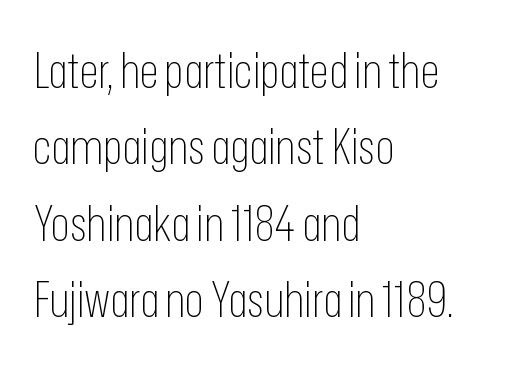
The image shows 50 px thin, condensed sans-serif type, upright; set left-aligned, normal line spacing (1.53x), normal letter spacing, not underlined; low stroke contrast and a medium x-height.
